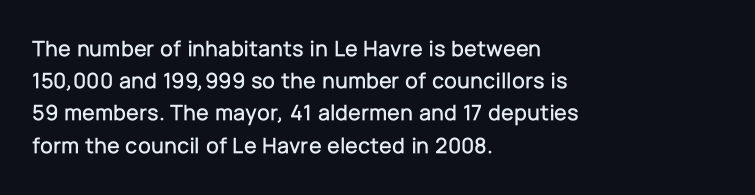
Q: Is the text italic (slanted)? A: No, it is upright.
Q: Is the text underlined? A: No.
Q: How is the paragraph aligned? A: Left-aligned.
Q: Is the spacing between letters normal or unusually wide? A: Normal.
Q: Is the spacing between lines tight, normal or loose? A: Normal.
